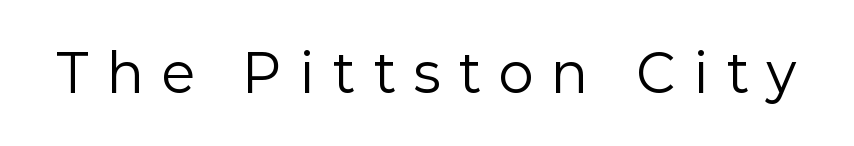
Q: Is the text bold? A: No.
Q: Is the text italic (slanted)? A: No, it is upright.
Q: Is the typeface a serif or a sans-serif typeface? A: Sans-serif.
Q: Is the text underlined? A: No.
Q: Is the spacing between letters normal or unusually wide? A: Unusually wide.
Q: Width (condensed, normal, or wide)? A: Normal.
Q: Stroke contrast? A: Low.
Q: x-height? A: Medium.
Q: Monospaced? A: No.
